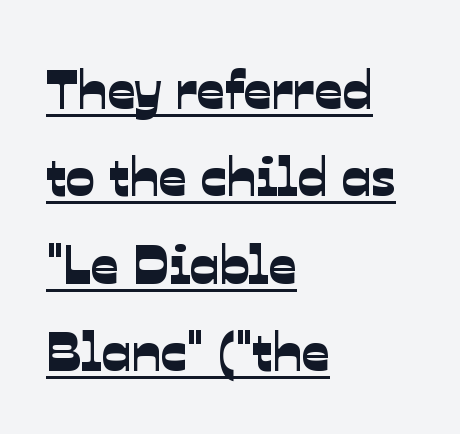
The image shows 55 px sans-serif type; set left-aligned, normal line spacing (1.59x), normal letter spacing, underlined; low stroke contrast and a medium x-height.
